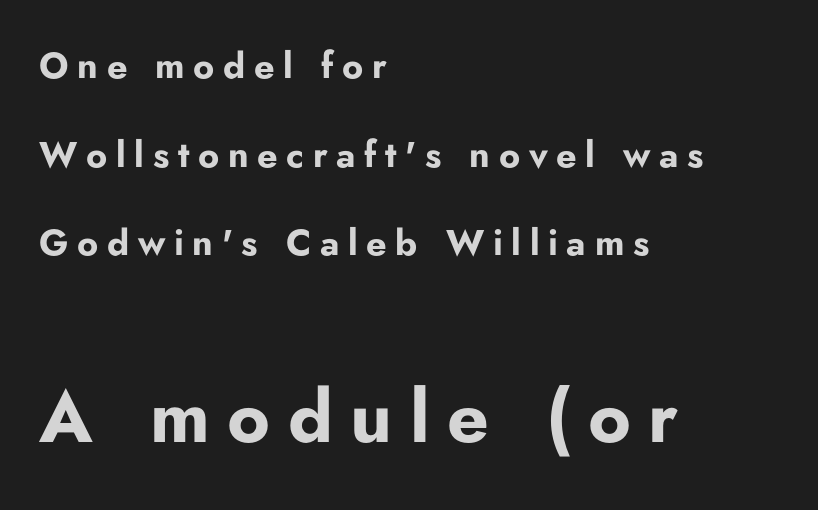
{"serif": "no", "italic": "no", "bold": "yes", "weight": "bold", "width": "normal", "stroke_contrast": "low", "x_height": "small", "monospaced": "no", "underline": "no", "align": "left", "line_spacing": "loose", "line_spacing_ratio": 2.46, "letter_spacing": "wide", "letter_spacing_em": 0.24, "larger_block": "second", "size_ratio": 2.03, "glyph_px": 73}
